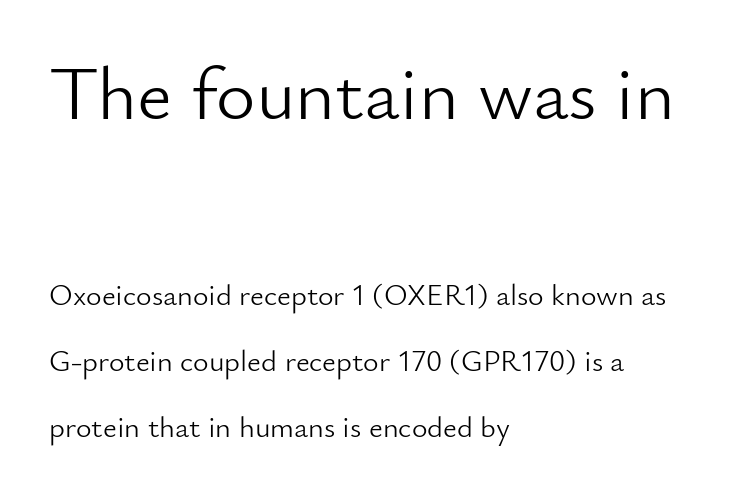
Tall strokes in this sample are plumb rather than angled. Compared with typical paragraphs, the rows here are farther apart. The letters sit at their default tracking, neither squeezed nor spread. Examine the stroke ends and you'll find no serifs.
